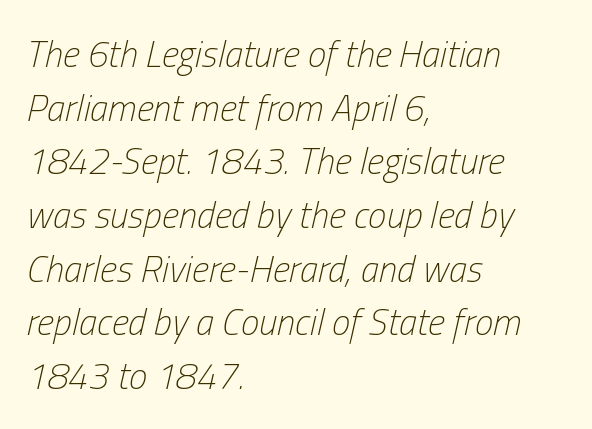
The image shows 37 px light, condensed type, italic (leaning right); set left-aligned, normal line spacing (1.45x), normal letter spacing, not underlined; low stroke contrast and a medium x-height.
